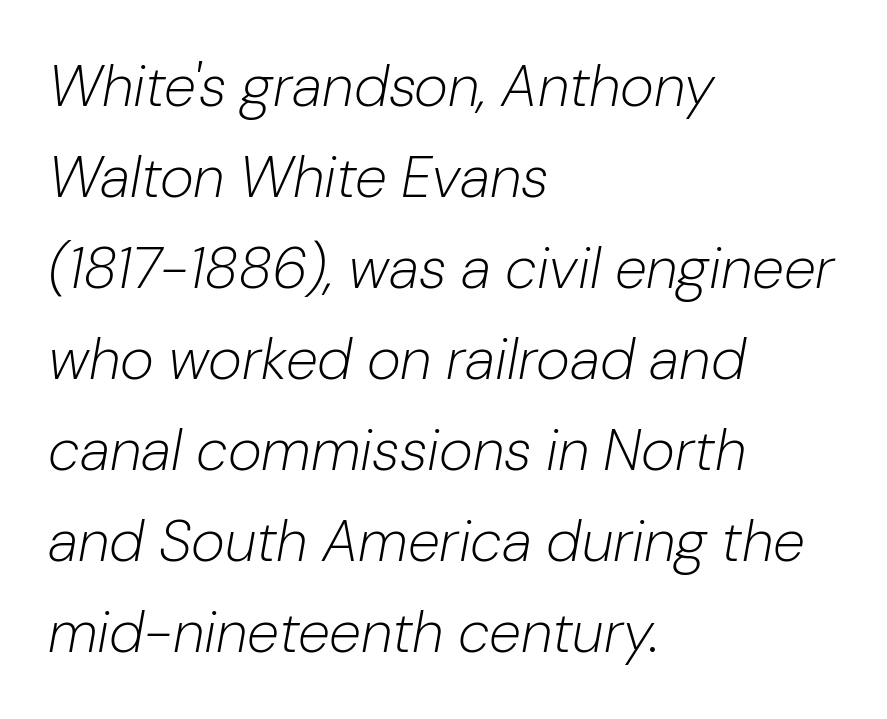
{"italic": "yes", "lean": "right", "slant_degrees": 10, "bold": "no", "weight": "light", "width": "normal", "stroke_contrast": "low", "x_height": "medium", "monospaced": "no", "underline": "no", "align": "left", "line_spacing": "normal", "line_spacing_ratio": 1.57, "letter_spacing": "normal", "letter_spacing_em": 0.0, "glyph_px": 58}
